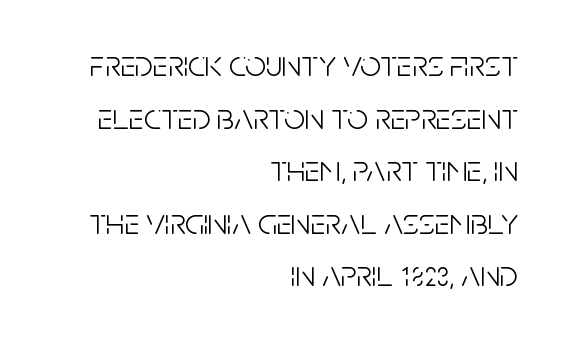
The image shows 37 px light, condensed sans-serif type, upright; set right-aligned, normal line spacing (1.42x), normal letter spacing, not underlined; low stroke contrast and a large x-height.
